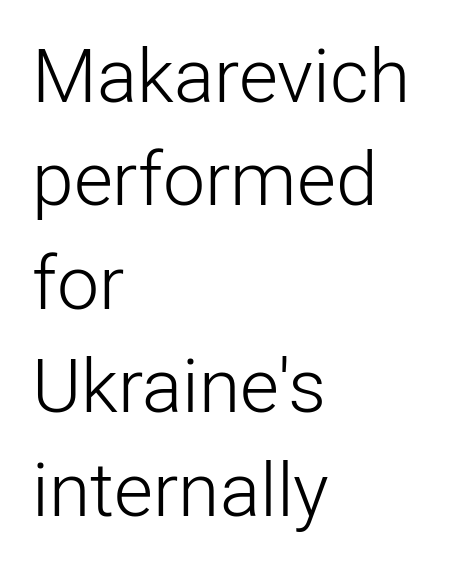
Each line starts at the same left margin while the right side varies. Letters rest on an invisible, unmarked baseline. Unlike italic type, these characters show no tilt at all. Nobody touched the tracking dial on this one. Varying glyph widths throughout — classic text-font behaviour.
